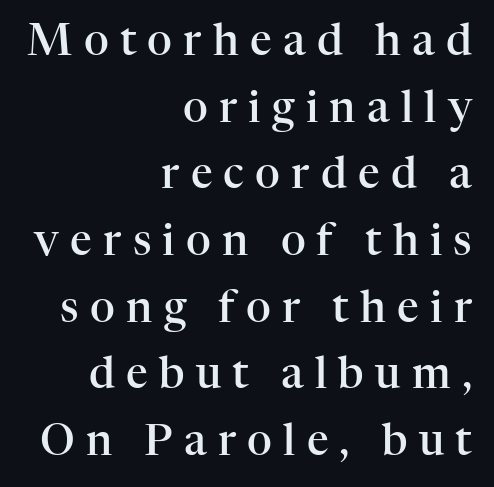
{"serif": "yes", "italic": "no", "bold": "semi", "weight": "semibold", "width": "normal", "stroke_contrast": "high", "x_height": "medium", "monospaced": "no", "underline": "no", "align": "right", "line_spacing": "normal", "line_spacing_ratio": 1.55, "letter_spacing": "wide", "letter_spacing_em": 0.26, "glyph_px": 43}
